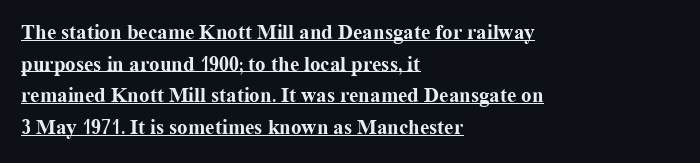
Every letter is thick-stroked: bold, no question. A typesetter would call this zero additional tracking. The lettering is marked with a stroke running underneath it. These lines stack with their left ends in a neat column. It's the straight-up-and-down kind of type.
